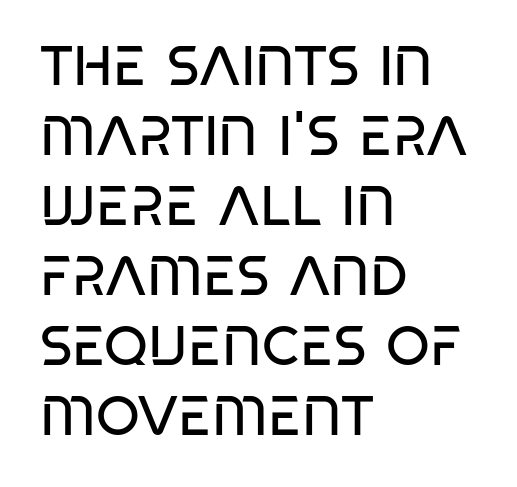
Short note: letters normally spaced. Looks like regular typesetting: each glyph gets only the width it needs. Each row of text sits above clean, open space. Every row of glyphs begins at an identical x-position on the left. You can tell from the bare stems that sans-serif type was used.
